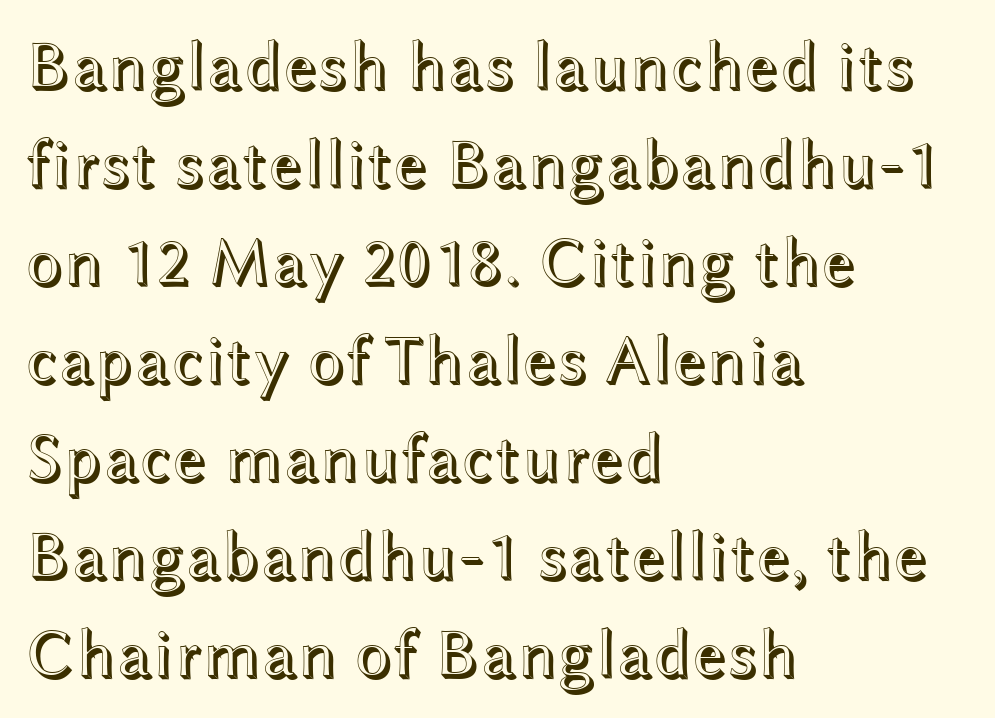
{"italic": "no", "width": "wide", "x_height": "medium", "monospaced": "no", "underline": "no", "align": "left", "line_spacing": "normal", "line_spacing_ratio": 1.44, "letter_spacing": "normal", "letter_spacing_em": 0.0, "glyph_px": 68}
